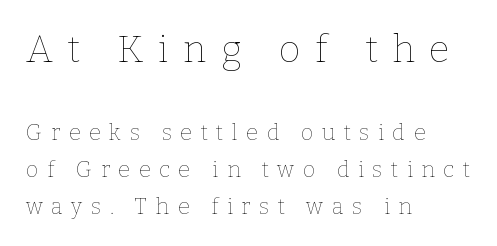
A typesetter would call this proportional, since set widths differ per character. Of the two passages, the one on top uses the larger point size. The vertical gap from one line to the next is medium. What stands out about the letter spacing? Its width — letters are far apart. Does the copy run flush right? No — it runs flush left.
